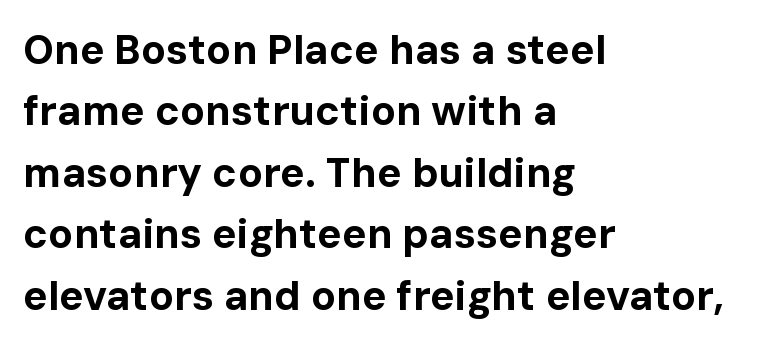
The image shows 41 px bold sans-serif type, upright; set left-aligned, normal line spacing (1.5x), normal letter spacing, not underlined; low stroke contrast and a medium x-height.
